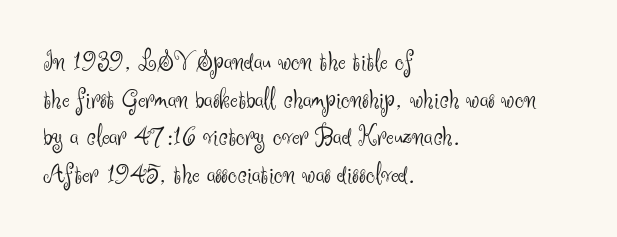
{"serif": "no", "italic": "no", "bold": "no", "weight": "light", "width": "normal", "stroke_contrast": "medium", "x_height": "small", "monospaced": "no", "underline": "no", "align": "left", "line_spacing": "normal", "line_spacing_ratio": 1.3, "letter_spacing": "normal", "letter_spacing_em": 0.0, "glyph_px": 29}
